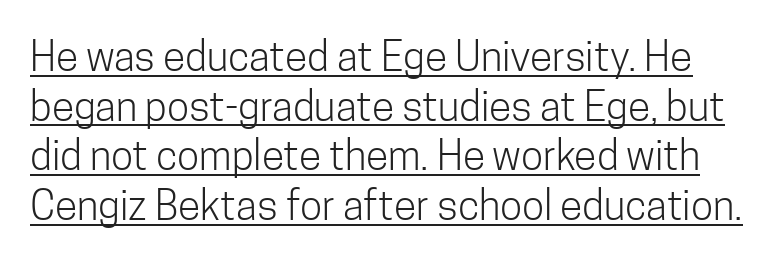
Q: Is the text bold? A: No.
Q: Is the text italic (slanted)? A: No, it is upright.
Q: Is the typeface a serif or a sans-serif typeface? A: Sans-serif.
Q: Is the text underlined? A: Yes.
Q: Is the spacing between letters normal or unusually wide? A: Normal.
Q: Width (condensed, normal, or wide)? A: Condensed.
Q: Stroke contrast? A: Low.
Q: x-height? A: Medium.
Q: Monospaced? A: No.
